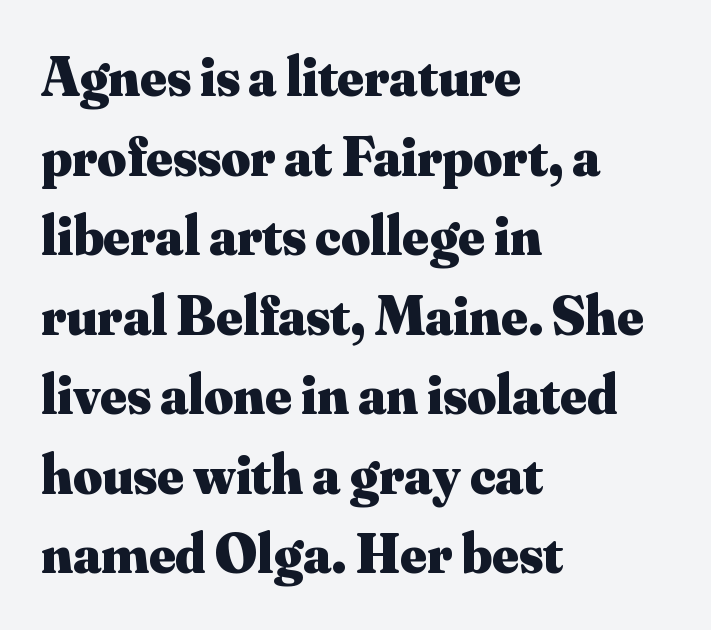
{"serif": "yes", "italic": "no", "bold": "yes", "weight": "heavy", "width": "normal", "stroke_contrast": "medium", "x_height": "small", "monospaced": "no", "underline": "no", "align": "left", "line_spacing": "normal", "line_spacing_ratio": 1.42, "letter_spacing": "normal", "letter_spacing_em": 0.0, "glyph_px": 56}
